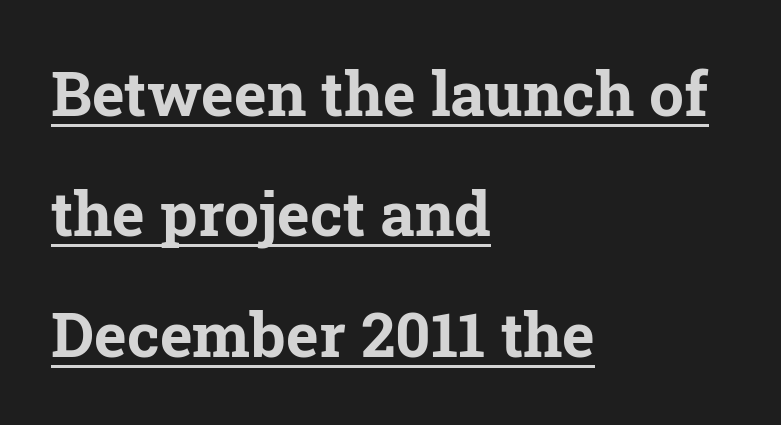
The image shows 62 px bold serif type, upright; set left-aligned, loose line spacing (1.94x), normal letter spacing, underlined; low stroke contrast and a medium x-height.
